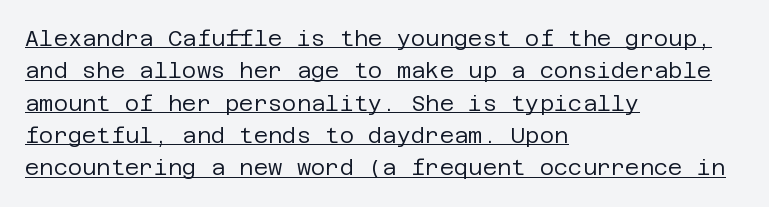
The image shows 22 px text type, upright; set left-aligned, normal line spacing (1.47x), normal letter spacing, underlined.
